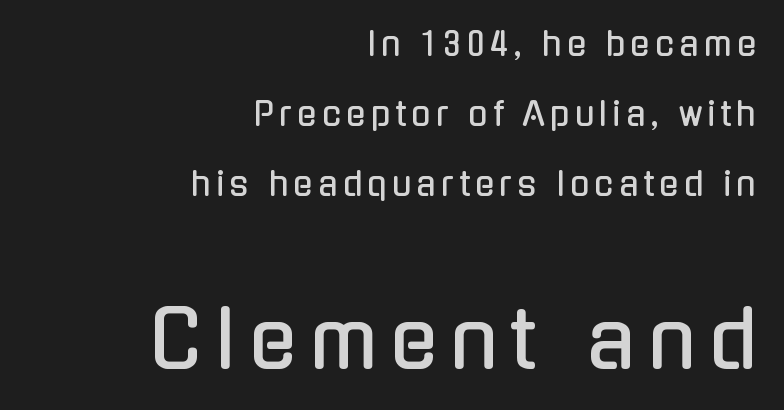
The image shows 79 px condensed sans-serif type, upright; set right-aligned, loose line spacing (2.19x), not underlined; the second (bottom) block is 2.47x larger; low stroke contrast and a medium x-height.
